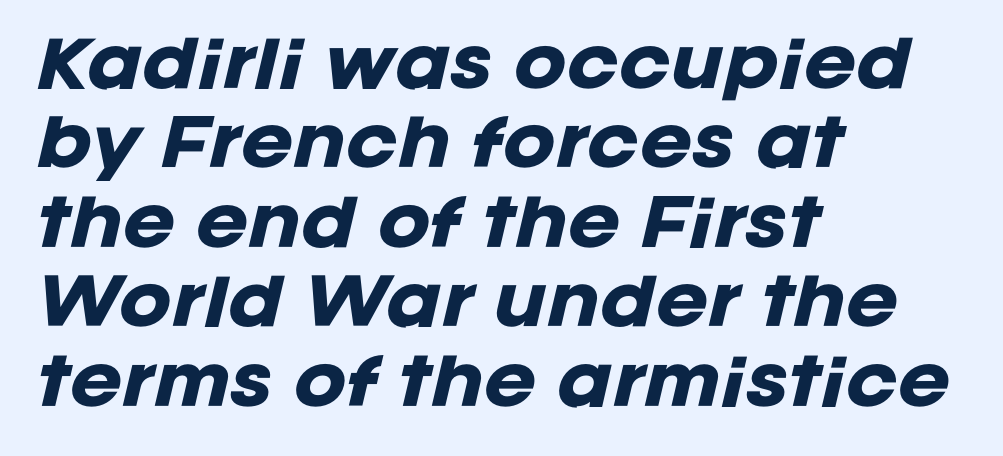
{"italic": "yes", "lean": "right", "slant_degrees": 12, "bold": "yes", "weight": "heavy", "width": "normal", "stroke_contrast": "low", "x_height": "large", "monospaced": "no", "underline": "no", "align": "left", "line_spacing": "normal", "line_spacing_ratio": 1.26, "letter_spacing": "normal", "letter_spacing_em": 0.0, "glyph_px": 63}
